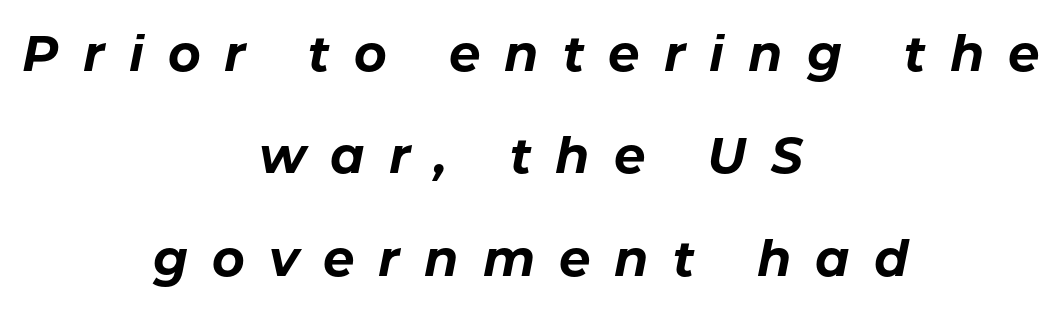
Look at the tracking — it's clearly loosened, letters drifting apart. This is oblique type, the kind used for emphasis or titles. Notice the wide empty band between every row — that's loose leading. Each letter keeps its own natural width here, so spacing adapts to shape. Typesetter's note: full bold, strokes at maximum text heaviness. Layout note: lines centered.
